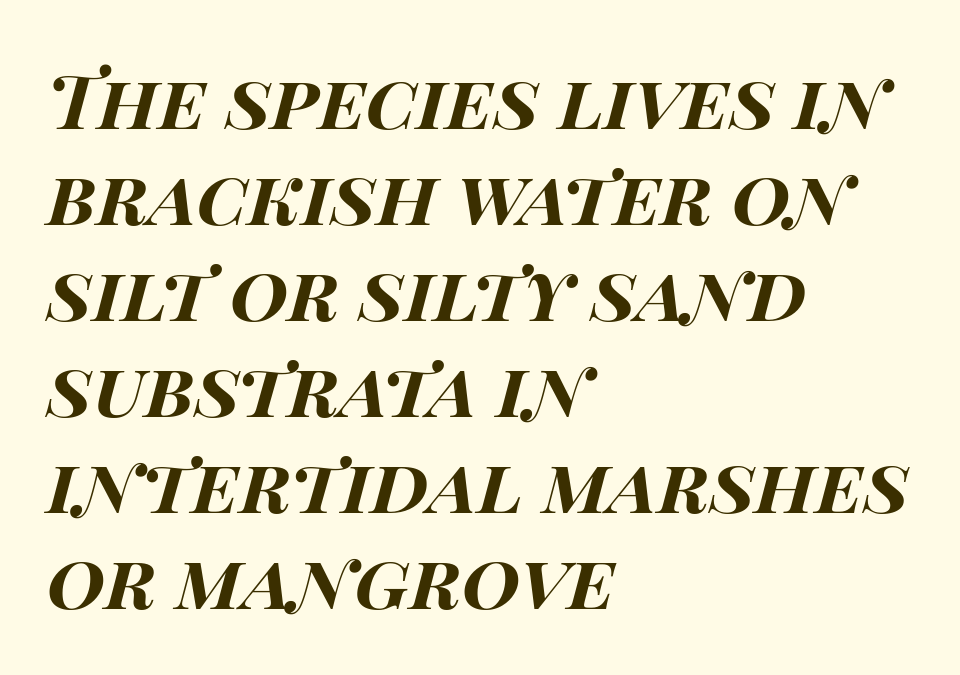
Posture: slanted. Reading down the column, the eye jumps a familiar distance to each next line. A dark, heavy texture on the line: the type is bold. The paragraph shown leans on its left margin.
